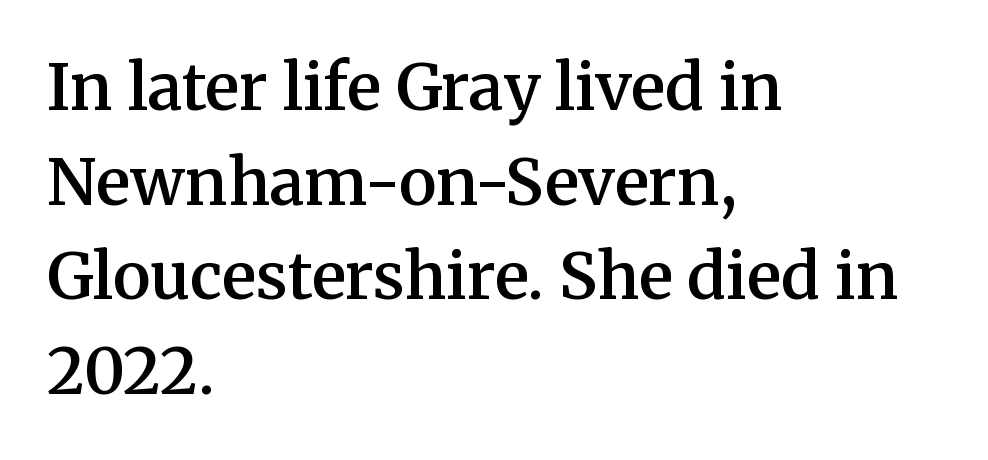
{"serif": "yes", "italic": "no", "bold": "semi", "weight": "semibold", "width": "normal", "stroke_contrast": "medium", "x_height": "medium", "monospaced": "no", "underline": "no", "align": "left", "line_spacing": "normal", "line_spacing_ratio": 1.48, "letter_spacing": "normal", "letter_spacing_em": 0.0, "glyph_px": 64}
